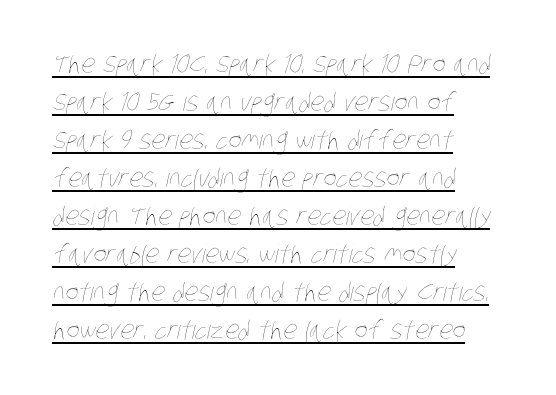
The image shows 25 px text type; set left-aligned, normal line spacing (1.52x), normal letter spacing, underlined.
